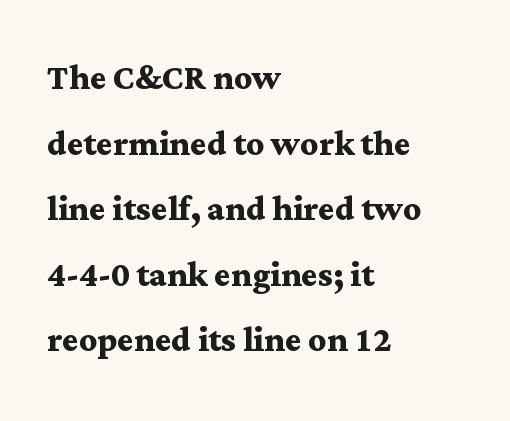
This rendering leaves character spacing at its baseline value. What weight is shown? A full bold with thick strokes. In CSS terms this would be text-align: left. The lettering stays uniformly vertical, giving the passage a roman look. Honestly, there is no underline to notice here at all.
